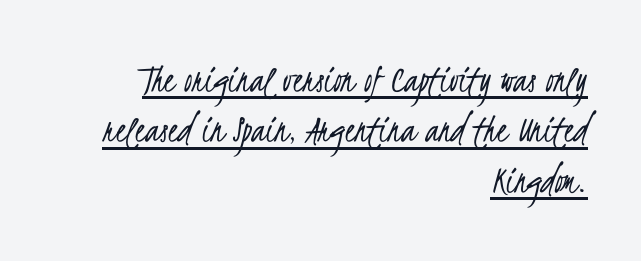
Q: Is the text bold? A: No.
Q: Is the typeface a serif or a sans-serif typeface? A: Sans-serif.
Q: Is the text underlined? A: Yes.
Q: How is the paragraph aligned? A: Right-aligned.
Q: Is the spacing between letters normal or unusually wide? A: Normal.
Q: Width (condensed, normal, or wide)? A: Condensed.
Q: Stroke contrast? A: Low.
Q: x-height? A: Small.
Q: Monospaced? A: No.
